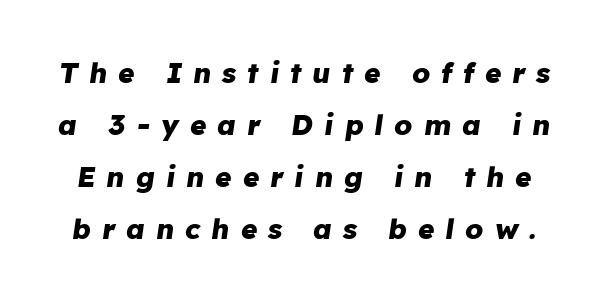
The image shows 28 px heavy type, italic (leaning right); set line spacing 1.86x, unusually wide letter spacing (+0.39 em), not underlined; low stroke contrast and a medium x-height.
